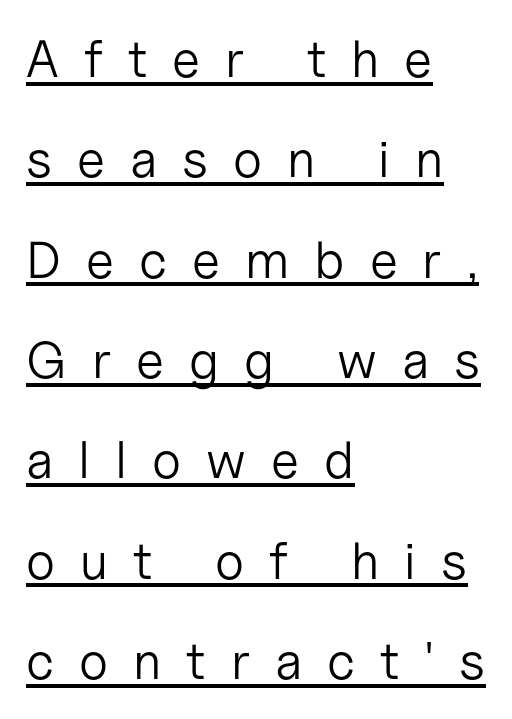
{"serif": "no", "italic": "no", "bold": "no", "weight": "light", "width": "normal", "stroke_contrast": "low", "x_height": "medium", "monospaced": "no", "underline": "yes", "align": "left", "line_spacing": "loose", "line_spacing_ratio": 1.93, "letter_spacing": "wide", "letter_spacing_em": 0.48, "glyph_px": 52}
